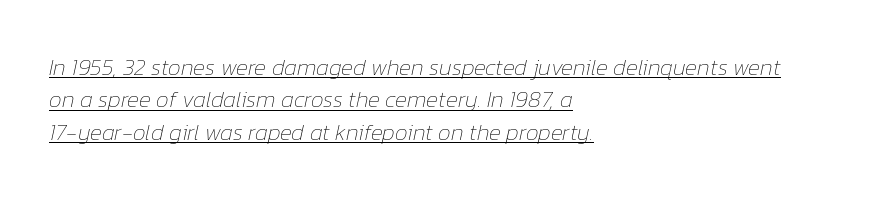
Q: Is the text bold? A: No.
Q: Is the text italic (slanted)? A: Yes, it leans right by about 12 degrees.
Q: Is the text underlined? A: Yes.
Q: How is the paragraph aligned? A: Left-aligned.
Q: Is the spacing between letters normal or unusually wide? A: Normal.
Q: Is the spacing between lines tight, normal or loose? A: Normal.
